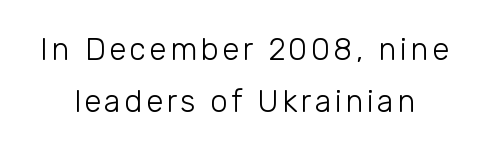
Weight class: somewhere from thin through regular. The leading is moderate, giving the passage an even texture. The type family on display is of the sans-serif kind. Ordinary non-slanted type is in use.
